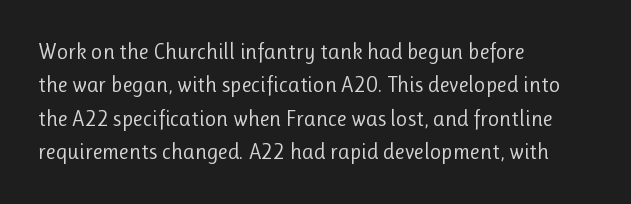
Summary of vertical rhythm: regular, with standard interline spacing. No extra ink here — the face is not bold. Quick note: not italic, upright. Horizontal alignment here is leftward, the default for most running prose.
